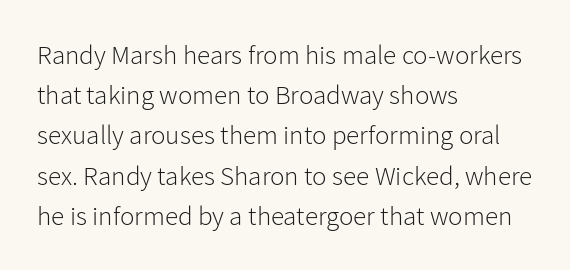
The image shows 27 px text type, upright; set left-aligned, normal line spacing (1.49x), normal letter spacing, not underlined.
